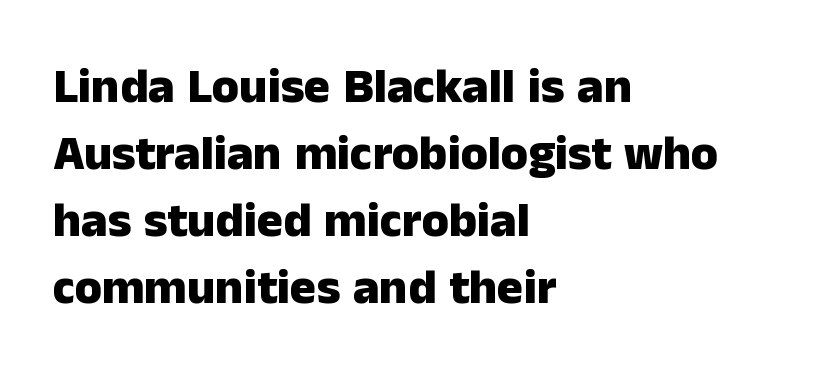
{"serif": "no", "italic": "no", "bold": "yes", "weight": "heavy", "width": "normal", "stroke_contrast": "low", "x_height": "medium", "monospaced": "no", "underline": "no", "align": "left", "line_spacing": "normal", "line_spacing_ratio": 1.37, "letter_spacing": "normal", "letter_spacing_em": 0.0, "glyph_px": 49}
